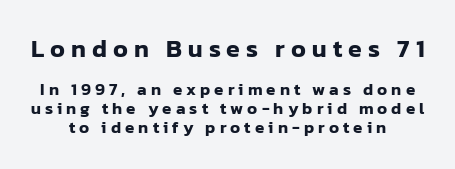
The image shows 25 px text type, upright; set tight line spacing (1.1x), unusually wide letter spacing (+0.24 em), not underlined; the first (top) block is 1.47x larger.
